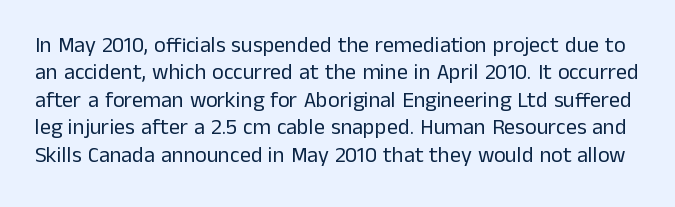
Q: Is the text bold? A: No.
Q: Is the text italic (slanted)? A: No, it is upright.
Q: Is the text underlined? A: No.
Q: Is the spacing between letters normal or unusually wide? A: Normal.
Q: Is the spacing between lines tight, normal or loose? A: Normal.
